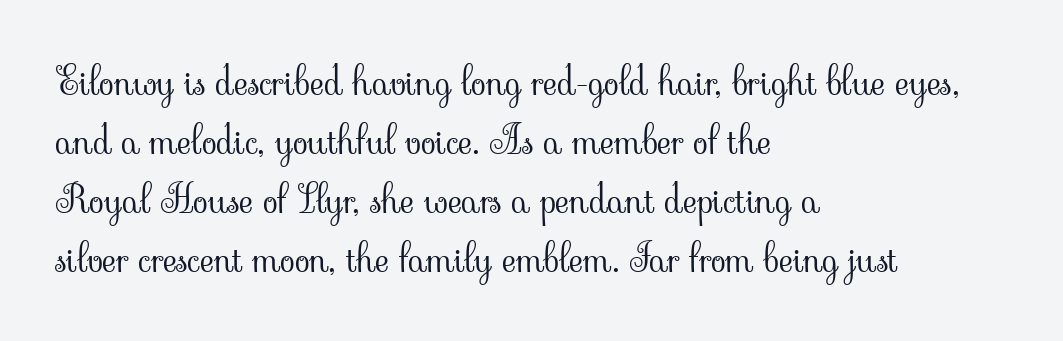
Q: Is the text bold? A: No.
Q: Is the text italic (slanted)? A: No, it is upright.
Q: Is the typeface a serif or a sans-serif typeface? A: Serif.
Q: Is the text underlined? A: No.
Q: How is the paragraph aligned? A: Left-aligned.
Q: Is the spacing between letters normal or unusually wide? A: Normal.
Q: Is the spacing between lines tight, normal or loose? A: Normal.
Q: Width (condensed, normal, or wide)? A: Normal.
Q: Stroke contrast? A: Low.
Q: x-height? A: Small.
Q: Monospaced? A: No.
